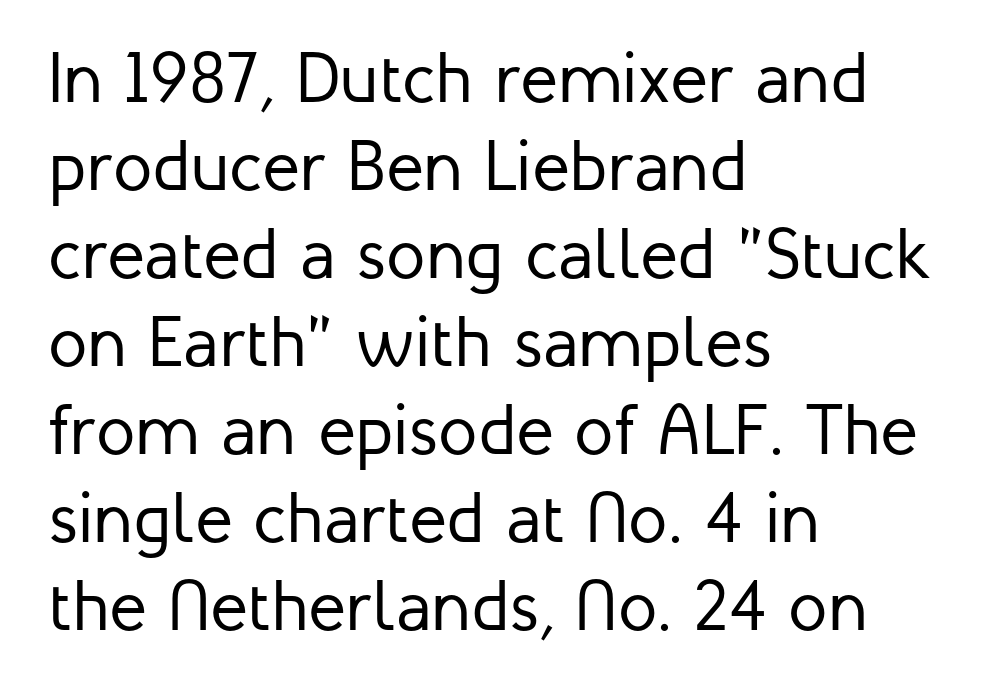
Nothing heavy about these letters — not bold at all. Honestly, the letter spacing is just normal — you wouldn't notice it. Classification — sans serif. Rule under the text: the space is simply empty.
